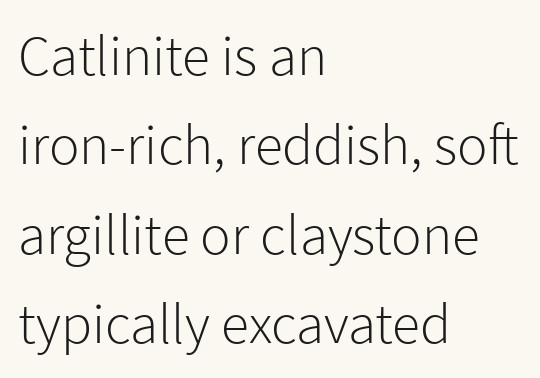
Q: Is the text bold? A: No.
Q: Is the text italic (slanted)? A: No, it is upright.
Q: Is the typeface a serif or a sans-serif typeface? A: Sans-serif.
Q: Is the text underlined? A: No.
Q: How is the paragraph aligned? A: Left-aligned.
Q: Is the spacing between letters normal or unusually wide? A: Normal.
Q: Is the spacing between lines tight, normal or loose? A: Normal.
Q: Width (condensed, normal, or wide)? A: Normal.
Q: Stroke contrast? A: Low.
Q: x-height? A: Medium.
Q: Monospaced? A: No.
